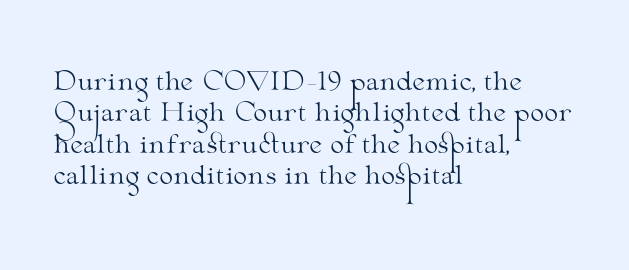
No letter is thick-stroked: the sample isn't bold. This is roman type, the default non-slanted kind. One glance says typical: line gaps are just what's usual. Plain, unruled lines of type. This sample is left-justified, so line endings fall wherever the words run out.
